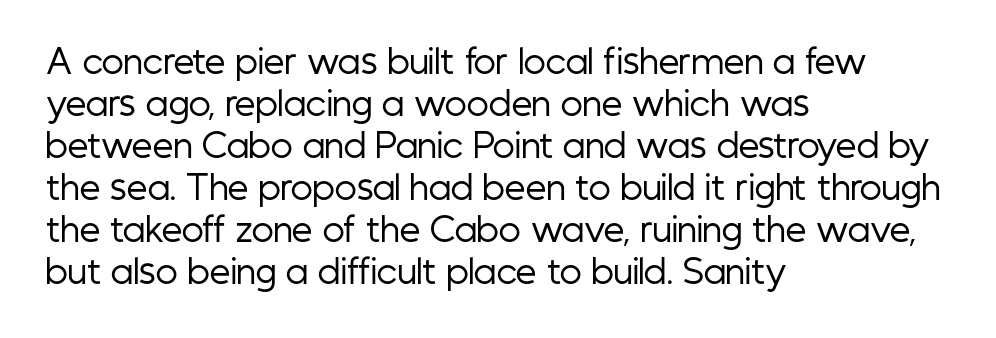
The image shows 33 px regular-weight, condensed sans-serif type, upright; set left-aligned, normal line spacing (1.27x), normal letter spacing, not underlined; low stroke contrast and a medium x-height.
